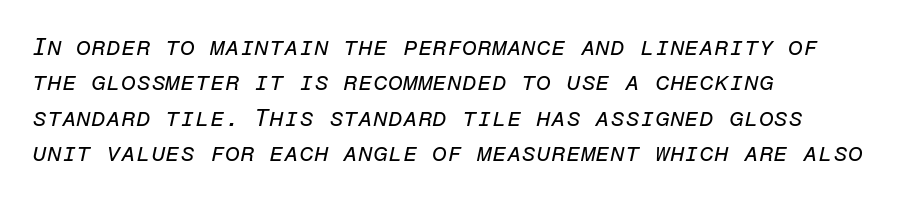
Has an underline been added? It has not. Line starts are locked; line ends wander. Spacing between characters is what you'd get straight out of the box. Observe the lean: these are italic letterforms. A quiet, ordinary-to-light weight characterises the typeface. Quick note: interline space is typical.
